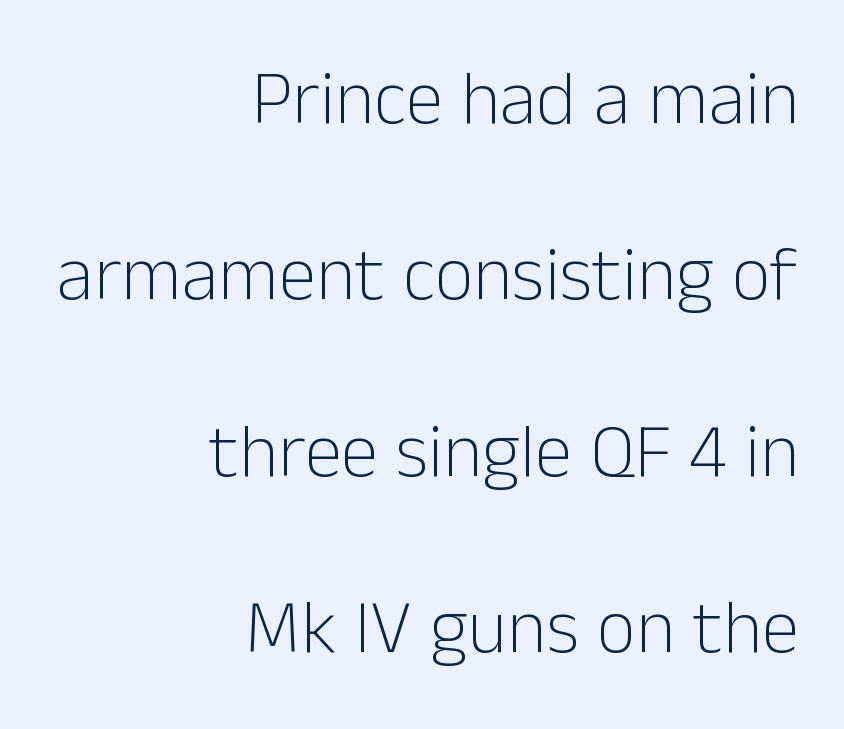
Nothing sits at the stroke ends, so this counts as sans-serif. Summary of weight: not heavy and not bold. The specimen reads as upright at a glance. Varying glyph widths throughout — classic text-font behaviour.
